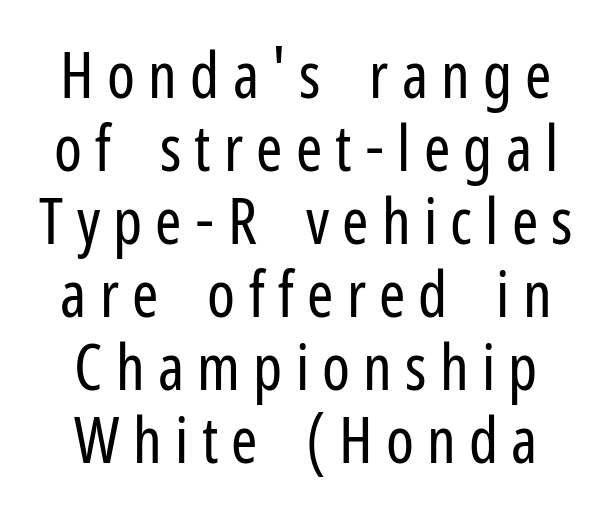
The image shows 63 px regular-weight, condensed sans-serif type, upright; set line spacing 1.16x, unusually wide letter spacing (+0.21 em), not underlined; low stroke contrast and a medium x-height.
